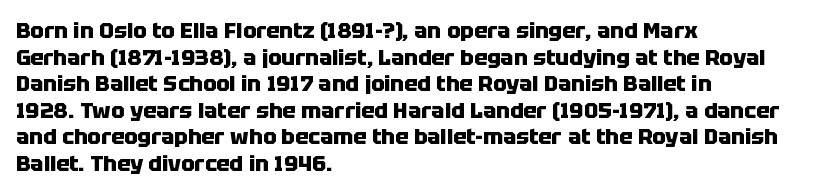
Q: Is the text bold? A: Yes.
Q: Is the text italic (slanted)? A: No, it is upright.
Q: Is the text underlined? A: No.
Q: How is the paragraph aligned? A: Left-aligned.
Q: Is the spacing between letters normal or unusually wide? A: Normal.
